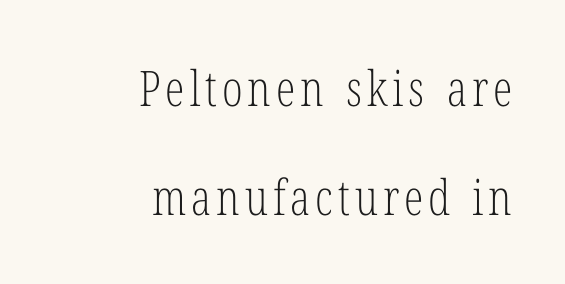
The image shows 49 px light, condensed serif type, upright; set right-aligned, loose line spacing (2.23x), not underlined; low stroke contrast and a medium x-height.
